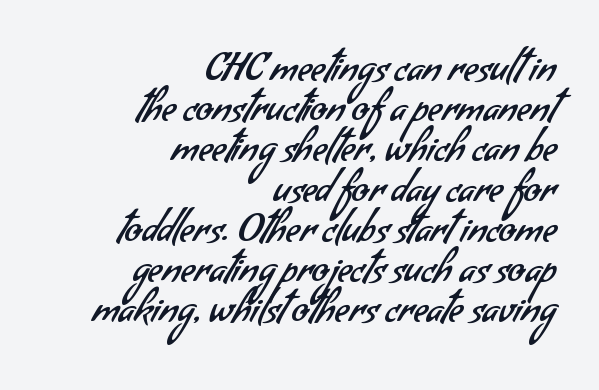
Q: Is the text bold? A: No.
Q: Is the typeface a serif or a sans-serif typeface? A: Sans-serif.
Q: Is the text underlined? A: No.
Q: How is the paragraph aligned? A: Right-aligned.
Q: Is the spacing between letters normal or unusually wide? A: Normal.
Q: Is the spacing between lines tight, normal or loose? A: Tight.
Q: Width (condensed, normal, or wide)? A: Normal.
Q: Stroke contrast? A: Low.
Q: x-height? A: Small.
Q: Monospaced? A: No.
